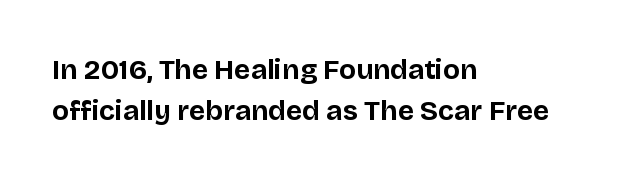
The image shows 28 px bold sans-serif type, upright; set left-aligned, normal line spacing (1.48x), normal letter spacing, not underlined; low stroke contrast and a large x-height.
